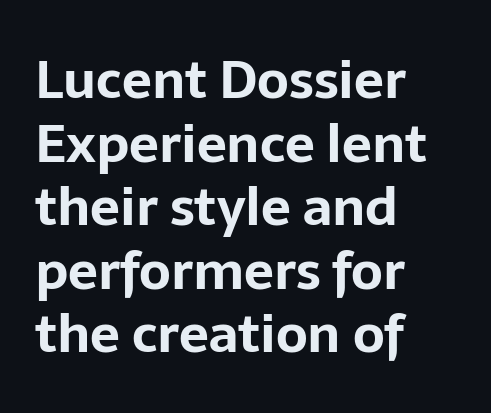
{"serif": "no", "italic": "no", "bold": "yes", "weight": "bold", "width": "normal", "stroke_contrast": "low", "x_height": "medium", "monospaced": "no", "underline": "no", "align": "left", "line_spacing_ratio": 1.2, "letter_spacing": "normal", "letter_spacing_em": 0.0, "glyph_px": 53}
